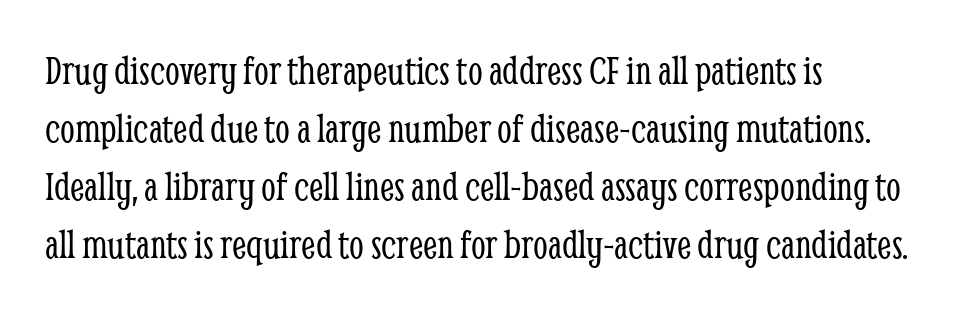
The image shows 42 px light, condensed serif type, upright; set left-aligned, normal line spacing (1.38x), normal letter spacing, not underlined; low stroke contrast and a medium x-height.
